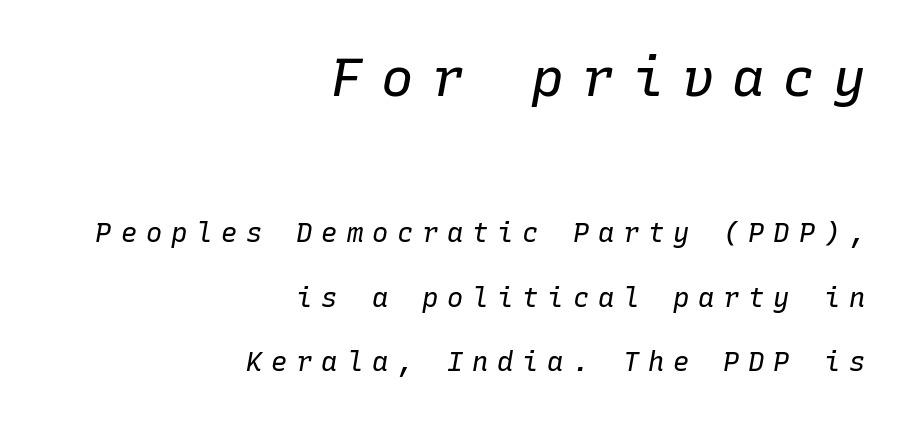
The image shows 54 px regular-weight type, italic (leaning right), monospaced; set right-aligned, loose line spacing (2.39x), unusually wide letter spacing (+0.33 em), not underlined; the first (top) block is 2.0x larger; low stroke contrast and a medium x-height.
